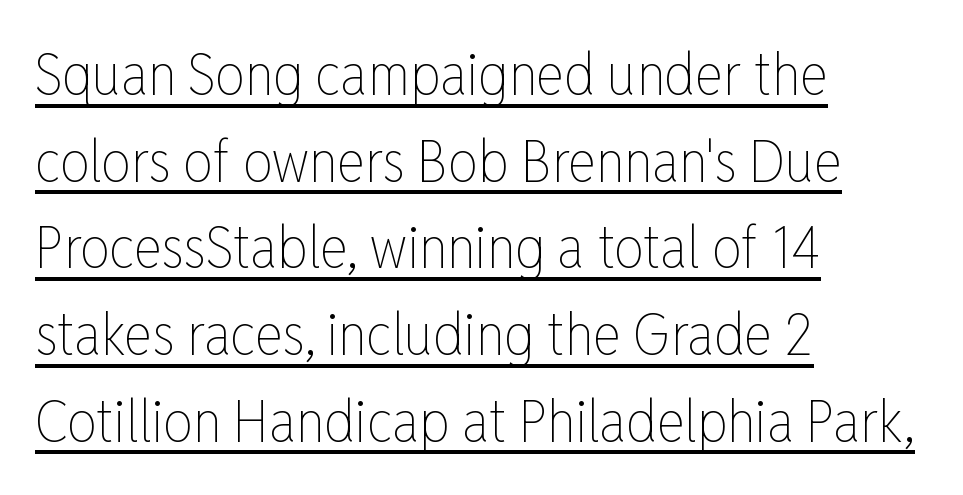
{"italic": "no", "bold": "no", "weight": "thin", "width": "condensed", "stroke_contrast": "low", "x_height": "medium", "monospaced": "no", "underline": "yes", "align": "left", "line_spacing": "normal", "line_spacing_ratio": 1.47, "letter_spacing": "normal", "letter_spacing_em": 0.0, "glyph_px": 59}
